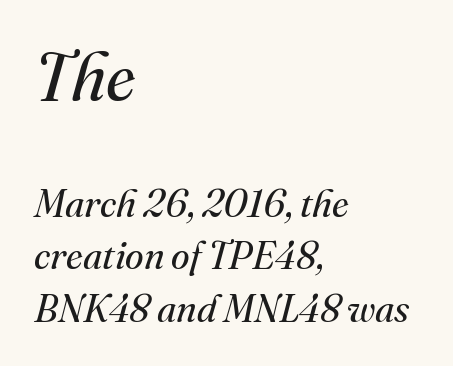
These lines stack with their left ends in a neat column. Proportional: the letters do not fall into vertical columns. Top chunk: large. Bottom chunk: small. The gap between lines stays unmarked. A typesetter would call this leading conventional body-copy spacing.
